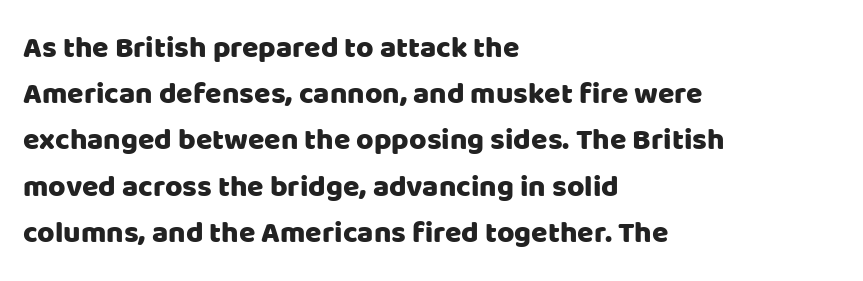
{"serif": "no", "italic": "no", "width": "normal", "stroke_contrast": "low", "x_height": "large", "monospaced": "no", "underline": "no", "align": "left", "line_spacing": "normal", "line_spacing_ratio": 1.54, "letter_spacing": "normal", "letter_spacing_em": 0.0, "glyph_px": 30}
